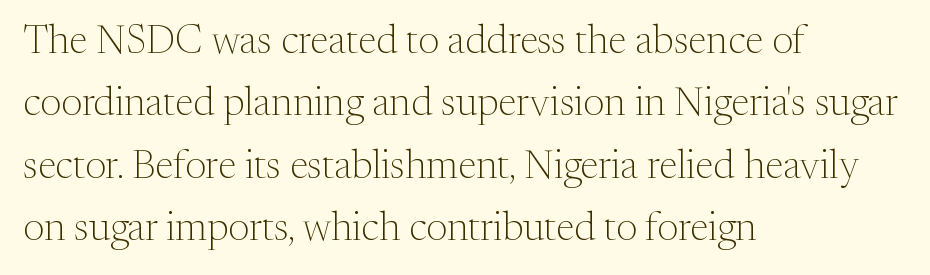
{"serif": "yes", "italic": "no", "bold": "no", "weight": "light", "width": "normal", "stroke_contrast": "medium", "x_height": "medium", "monospaced": "no", "underline": "no", "align": "left", "line_spacing": "normal", "line_spacing_ratio": 1.56, "letter_spacing": "normal", "letter_spacing_em": 0.0, "glyph_px": 40}
